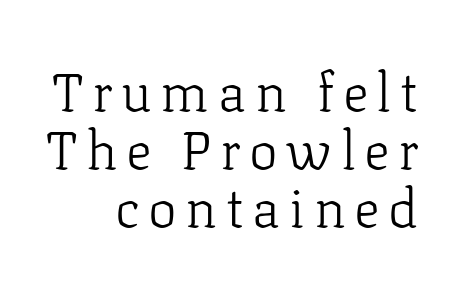
{"serif": "yes", "italic": "no", "bold": "no", "weight": "light", "width": "normal", "stroke_contrast": "low", "x_height": "medium", "monospaced": "no", "underline": "no", "align": "right", "line_spacing": "tight", "line_spacing_ratio": 1.07, "glyph_px": 54}
